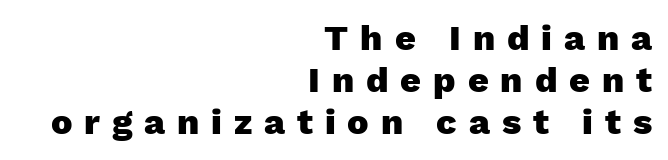
{"serif": "no", "italic": "no", "bold": "yes", "weight": "heavy", "width": "normal", "stroke_contrast": "low", "x_height": "medium", "monospaced": "no", "underline": "no", "align": "right", "line_spacing_ratio": 1.17, "letter_spacing": "wide", "letter_spacing_em": 0.33, "glyph_px": 36}
